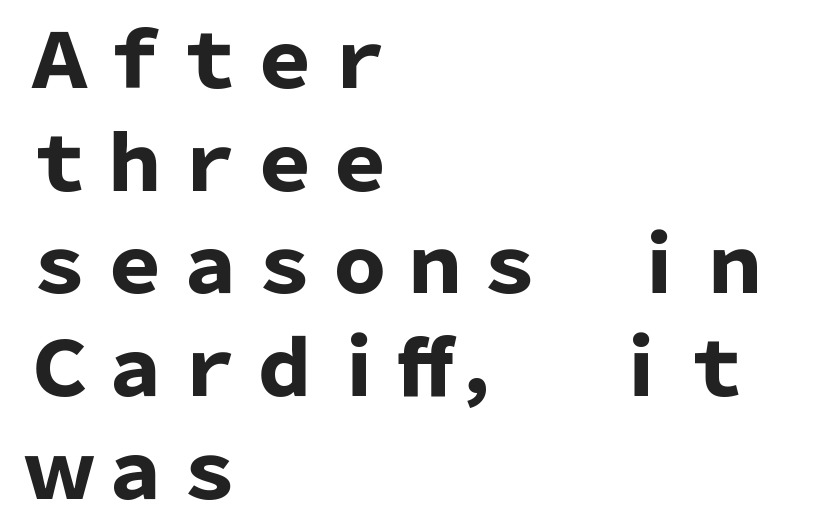
The image shows 75 px heavy sans-serif type, upright; set left-aligned, normal line spacing (1.37x), normal letter spacing, not underlined; low stroke contrast and a medium x-height.
